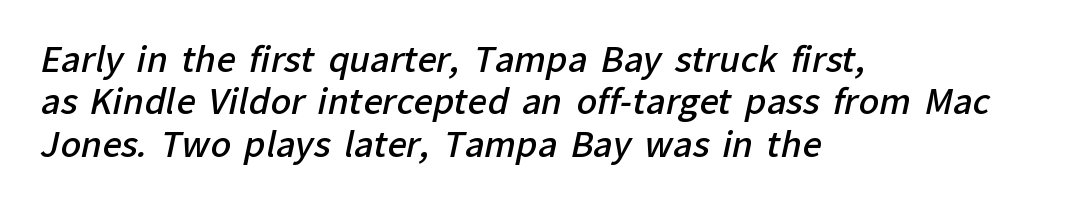
Q: Is the text bold? A: Semi-bold.
Q: Is the typeface a serif or a sans-serif typeface? A: Sans-serif.
Q: Is the text underlined? A: No.
Q: How is the paragraph aligned? A: Left-aligned.
Q: Is the spacing between letters normal or unusually wide? A: Normal.
Q: Is the spacing between lines tight, normal or loose? A: Normal.
Q: Width (condensed, normal, or wide)? A: Normal.
Q: Stroke contrast? A: Low.
Q: x-height? A: Medium.
Q: Monospaced? A: No.
